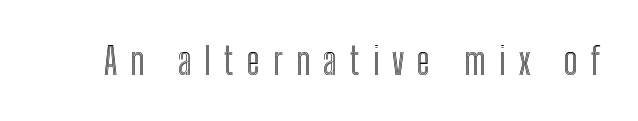
Note the varied advance widths — an 'i' is clearly narrower than an 'm'. Nope, not italic — everything's standing straight. Each word looks stretched out because of the extra space between its letters. Letters rest on an invisible, unmarked baseline.
